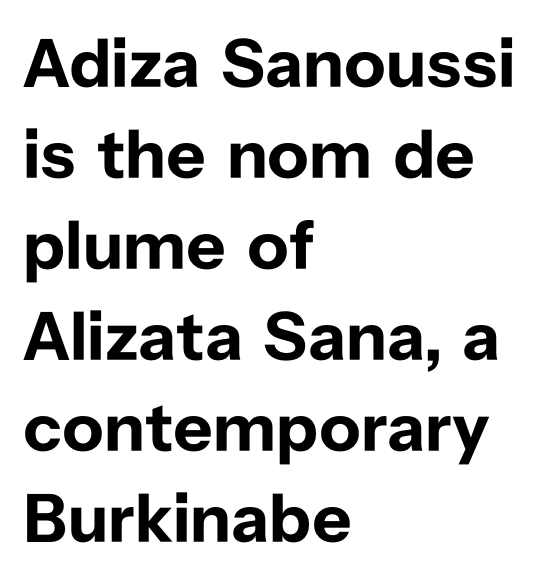
The image shows 69 px bold sans-serif type, upright; set left-aligned, normal line spacing (1.32x), normal letter spacing, not underlined; low stroke contrast and a medium x-height.
